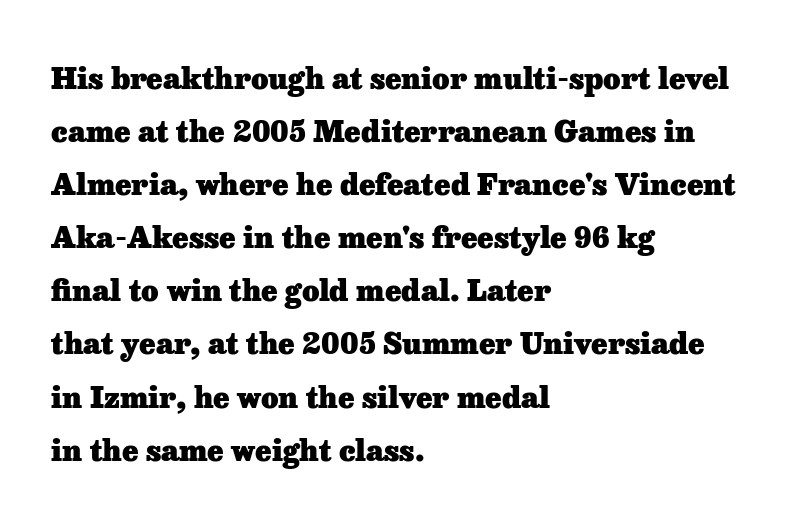
{"serif": "yes", "italic": "no", "bold": "yes", "weight": "heavy", "width": "normal", "stroke_contrast": "low", "x_height": "medium", "monospaced": "no", "underline": "no", "align": "left", "line_spacing_ratio": 1.77, "letter_spacing": "normal", "letter_spacing_em": 0.0, "glyph_px": 30}
